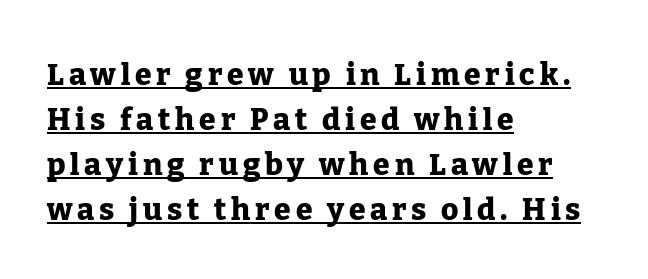
Q: Is the text bold? A: Yes.
Q: Is the text italic (slanted)? A: No, it is upright.
Q: Is the typeface a serif or a sans-serif typeface? A: Serif.
Q: Is the text underlined? A: Yes.
Q: How is the paragraph aligned? A: Left-aligned.
Q: Is the spacing between lines tight, normal or loose? A: Normal.
Q: Width (condensed, normal, or wide)? A: Normal.
Q: Stroke contrast? A: Low.
Q: x-height? A: Medium.
Q: Monospaced? A: No.
